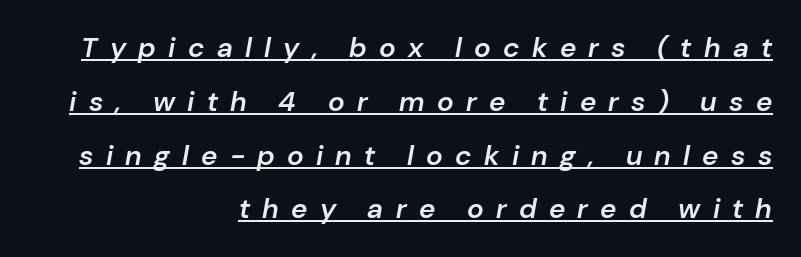
Q: Is the text bold? A: Semi-bold.
Q: Is the text italic (slanted)? A: Yes, it leans right by about 10 degrees.
Q: Is the text underlined? A: Yes.
Q: How is the paragraph aligned? A: Right-aligned.
Q: Is the spacing between letters normal or unusually wide? A: Unusually wide.
Q: Is the spacing between lines tight, normal or loose? A: Loose.
Q: Width (condensed, normal, or wide)? A: Normal.
Q: Stroke contrast? A: Low.
Q: x-height? A: Medium.
Q: Monospaced? A: No.
